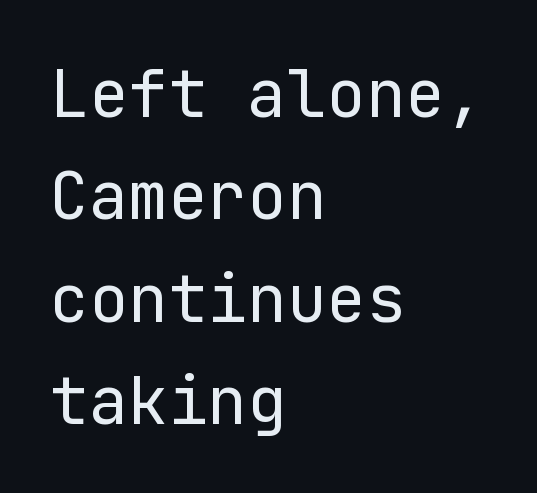
{"serif": "no", "italic": "no", "bold": "no", "weight": "regular", "width": "normal", "stroke_contrast": "low", "x_height": "medium", "underline": "no", "align": "left", "line_spacing": "normal", "line_spacing_ratio": 1.55, "letter_spacing": "normal", "letter_spacing_em": 0.0, "glyph_px": 66}
